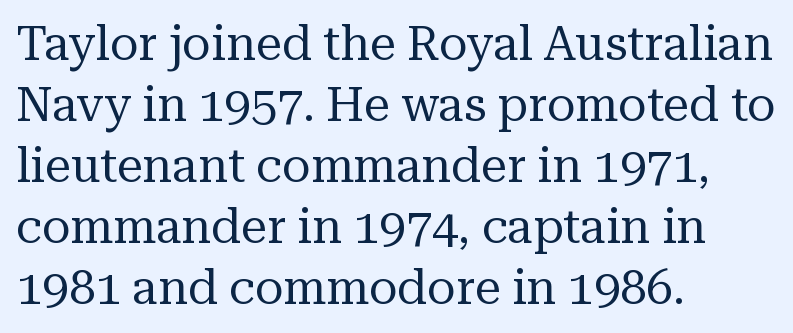
The setting favours the left margin, as ordinary paragraphs usually do. The letters stand upright; this is a roman face. The passage shown is not underscored anywhere. Leading matches the norm, producing a regular column. This is serif lettering, the kind often seen in printed books.
